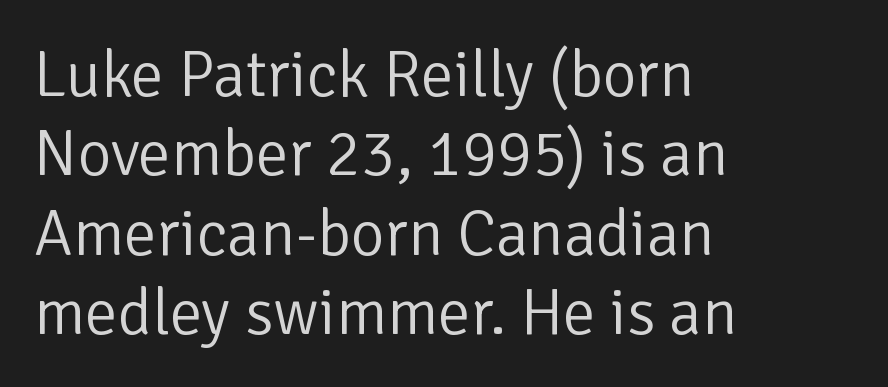
Q: Is the text bold? A: No.
Q: Is the text italic (slanted)? A: No, it is upright.
Q: Is the typeface a serif or a sans-serif typeface? A: Sans-serif.
Q: Is the text underlined? A: No.
Q: How is the paragraph aligned? A: Left-aligned.
Q: Is the spacing between letters normal or unusually wide? A: Normal.
Q: Width (condensed, normal, or wide)? A: Normal.
Q: Stroke contrast? A: Low.
Q: x-height? A: Medium.
Q: Monospaced? A: No.
